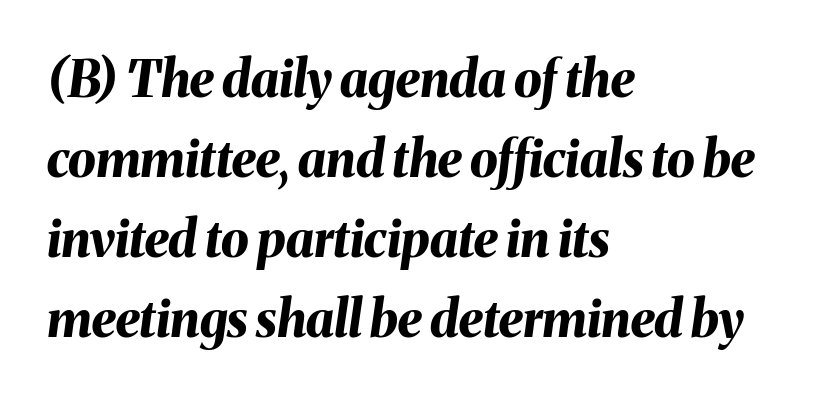
You could not count columns in this text — the font is proportionally spaced. Is the type bold? Yes — the strokes are clearly thick and heavy. Leading matches the norm, producing a regular column. Characters are canted at an angle relative to the baseline's perpendicular. Quick note: underline off. The letterforms sit shoulder to shoulder at normal distance.
